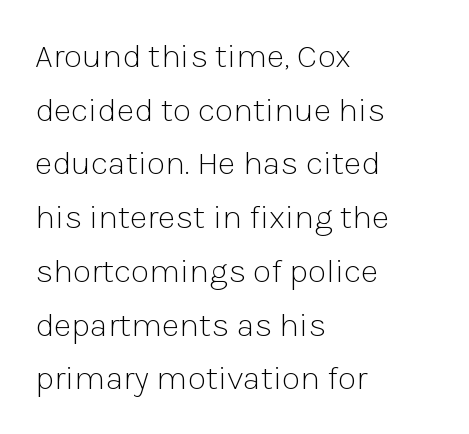
The image shows 34 px light sans-serif type, upright; set left-aligned, normal line spacing (1.58x), normal letter spacing, not underlined; low stroke contrast and a medium x-height.
